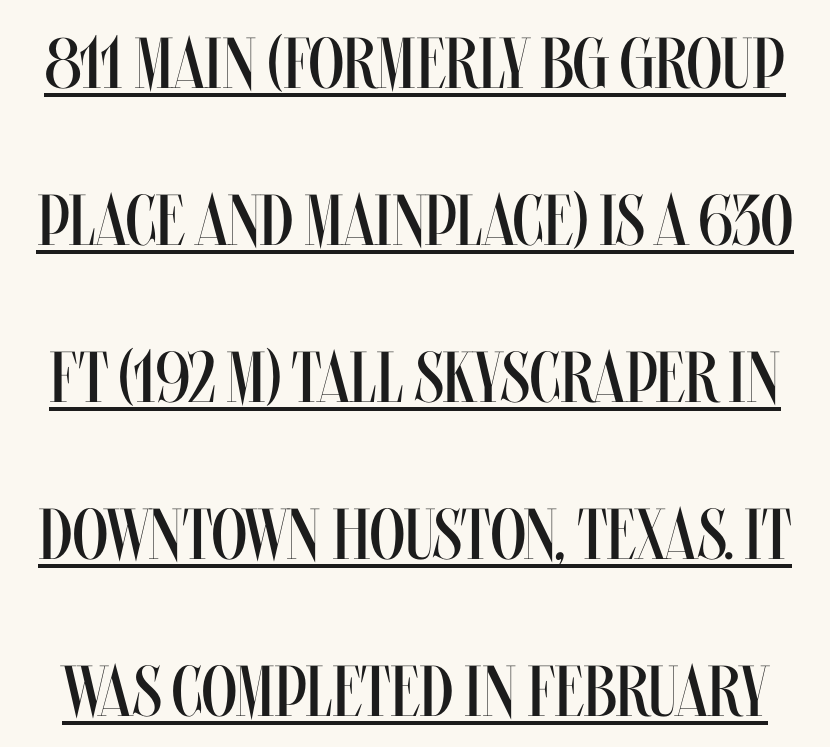
The image shows 72 px regular-weight, condensed type, upright; set loose line spacing (2.18x), normal letter spacing, underlined; medium stroke contrast and a large x-height.
